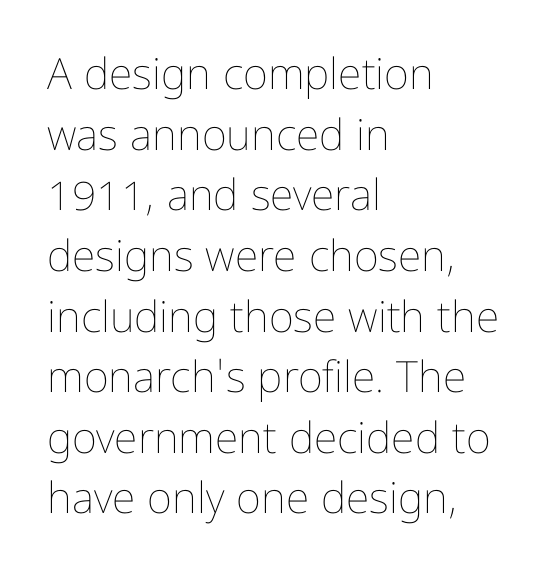
Is this a heavy cut? Hardly; it is regular or lighter. In CSS terms this would be text-align: left. How are the letters spaced? Ordinarily, with no added tracking. Here the designer chose a conventional face with non-uniform glyph widths. Vertical strokes here are truly vertical.
